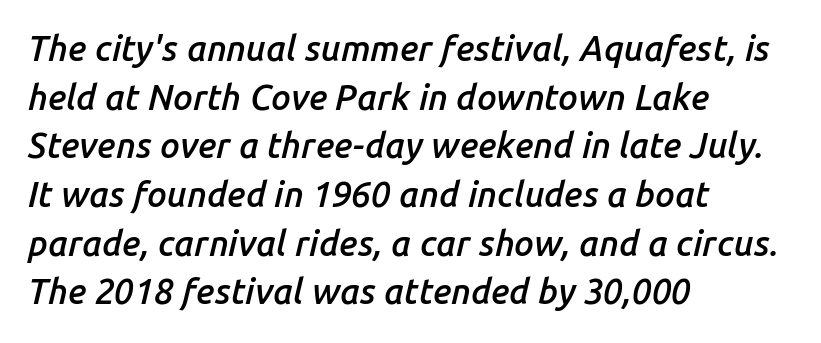
Q: Is the text bold? A: Semi-bold.
Q: Is the text italic (slanted)? A: Yes, it leans right by about 14 degrees.
Q: Is the text underlined? A: No.
Q: How is the paragraph aligned? A: Left-aligned.
Q: Is the spacing between letters normal or unusually wide? A: Normal.
Q: Is the spacing between lines tight, normal or loose? A: Normal.
Q: Width (condensed, normal, or wide)? A: Normal.
Q: Stroke contrast? A: Low.
Q: x-height? A: Medium.
Q: Monospaced? A: No.
